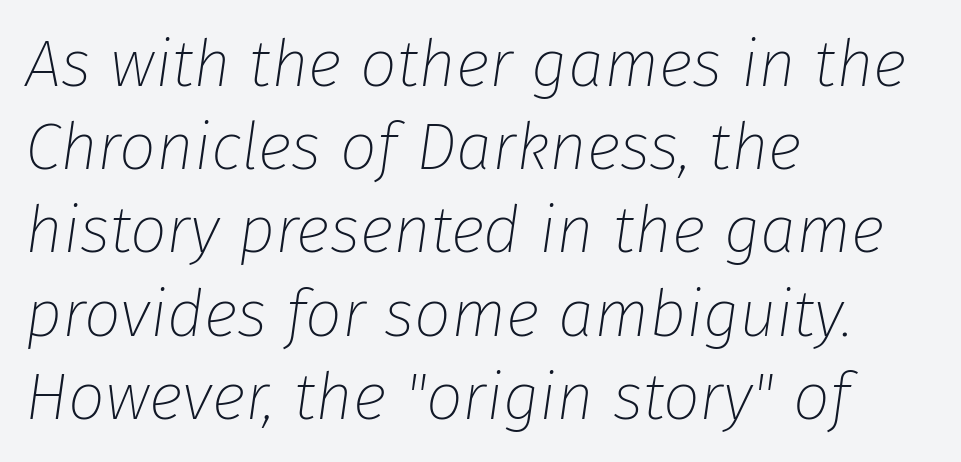
Q: Is the text bold? A: No.
Q: Is the text italic (slanted)? A: Yes, it leans right by about 8 degrees.
Q: Is the text underlined? A: No.
Q: How is the paragraph aligned? A: Left-aligned.
Q: Is the spacing between letters normal or unusually wide? A: Normal.
Q: Is the spacing between lines tight, normal or loose? A: Normal.
Q: Width (condensed, normal, or wide)? A: Normal.
Q: Stroke contrast? A: Low.
Q: x-height? A: Medium.
Q: Monospaced? A: No.
